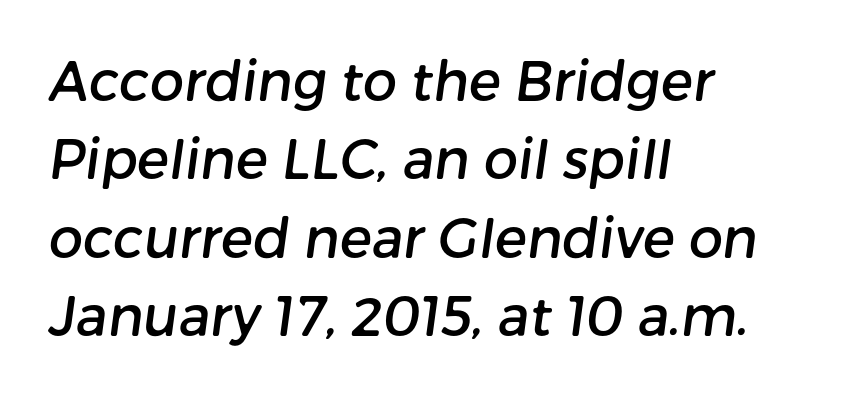
{"serif": "no", "width": "normal", "stroke_contrast": "low", "x_height": "medium", "monospaced": "no", "underline": "no", "align": "left", "line_spacing": "normal", "line_spacing_ratio": 1.45, "letter_spacing": "normal", "letter_spacing_em": 0.0, "glyph_px": 54}
